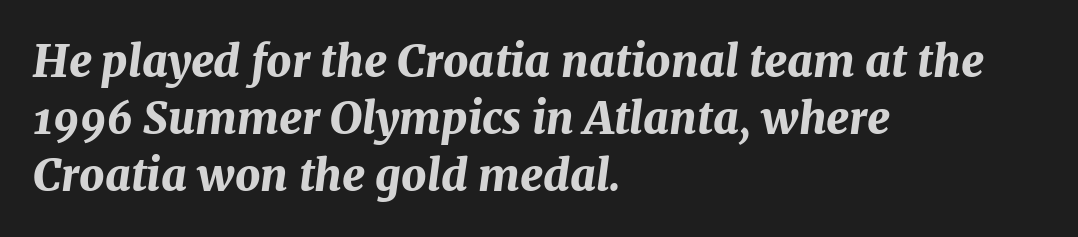
Q: Is the text bold? A: Yes.
Q: Is the text italic (slanted)? A: Yes, it leans right by about 7 degrees.
Q: Is the text underlined? A: No.
Q: How is the paragraph aligned? A: Left-aligned.
Q: Is the spacing between letters normal or unusually wide? A: Normal.
Q: Is the spacing between lines tight, normal or loose? A: Normal.
Q: Width (condensed, normal, or wide)? A: Normal.
Q: Stroke contrast? A: Medium.
Q: x-height? A: Medium.
Q: Monospaced? A: No.
